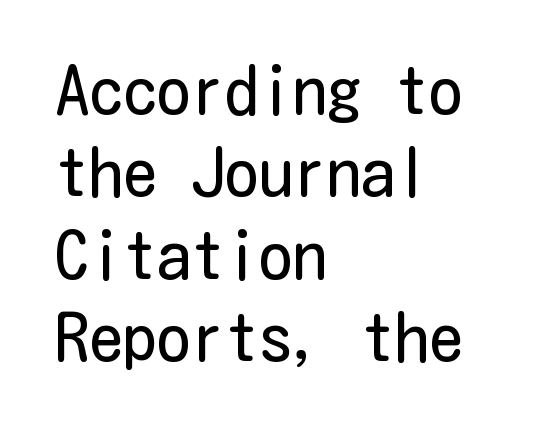
The image shows 68 px regular-weight, condensed sans-serif type, upright; set left-aligned, line spacing 1.21x, normal letter spacing, not underlined; low stroke contrast and a medium x-height.
